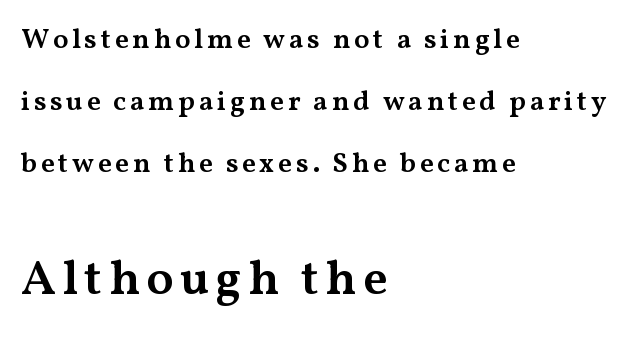
{"serif": "yes", "italic": "no", "bold": "semi", "weight": "semibold", "width": "wide", "stroke_contrast": "medium", "x_height": "medium", "monospaced": "no", "underline": "no", "align": "left", "line_spacing": "loose", "line_spacing_ratio": 2.22, "larger_block": "second", "size_ratio": 1.75, "glyph_px": 49}
